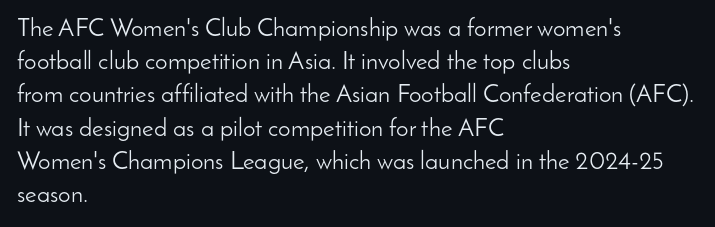
Q: Is the text bold? A: No.
Q: Is the text italic (slanted)? A: No, it is upright.
Q: Is the text underlined? A: No.
Q: How is the paragraph aligned? A: Left-aligned.
Q: Is the spacing between letters normal or unusually wide? A: Normal.
Q: Is the spacing between lines tight, normal or loose? A: Normal.
